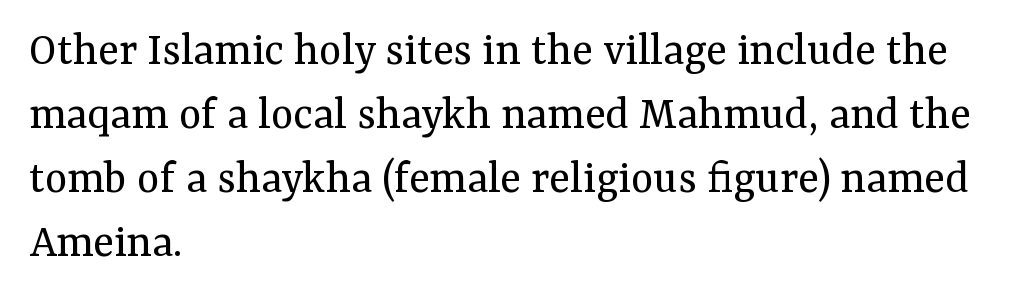
{"serif": "yes", "italic": "no", "bold": "no", "weight": "regular", "width": "normal", "stroke_contrast": "medium", "x_height": "medium", "monospaced": "no", "underline": "no", "align": "left", "line_spacing": "normal", "line_spacing_ratio": 1.33, "letter_spacing": "normal", "letter_spacing_em": 0.0, "glyph_px": 48}
